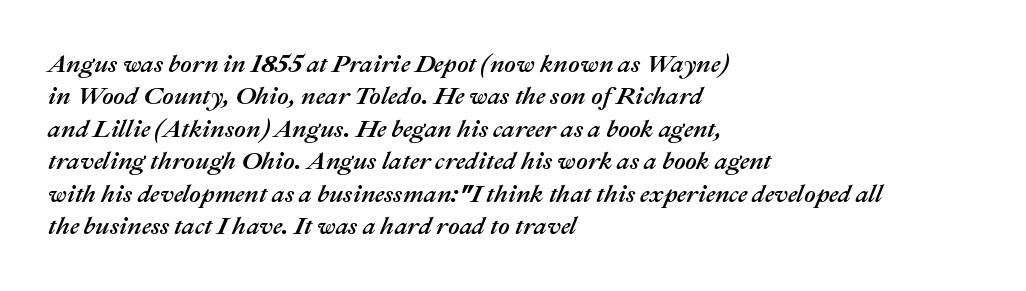
The image shows 25 px text type, italic (leaning right); set left-aligned, normal line spacing (1.3x), normal letter spacing, not underlined.
